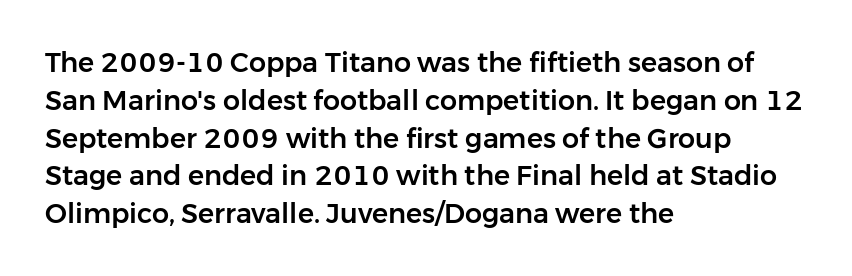
The ragged edge is on the right, which tells us the setting is flush left. Underline: absent. Does the leading feel generous? No, just average. The type is set solid horizontally, with unmodified tracking.
